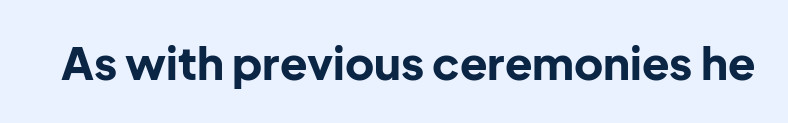
Q: Is the text bold? A: Yes.
Q: Is the text italic (slanted)? A: No, it is upright.
Q: Is the typeface a serif or a sans-serif typeface? A: Sans-serif.
Q: Is the text underlined? A: No.
Q: Is the spacing between letters normal or unusually wide? A: Normal.
Q: Width (condensed, normal, or wide)? A: Normal.
Q: Stroke contrast? A: Low.
Q: x-height? A: Medium.
Q: Monospaced? A: No.
